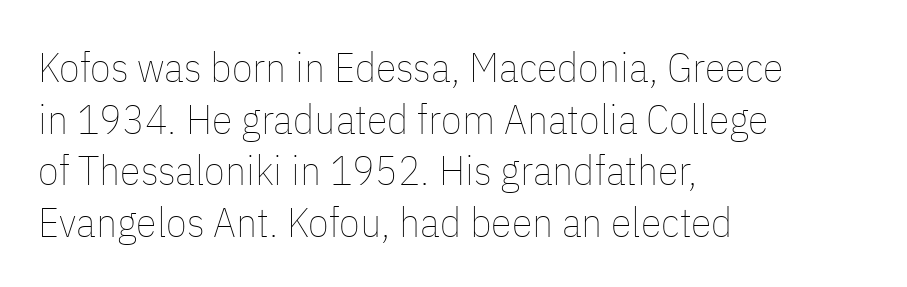
{"italic": "no", "bold": "no", "weight": "thin", "width": "condensed", "stroke_contrast": "low", "x_height": "medium", "monospaced": "no", "underline": "no", "align": "left", "line_spacing_ratio": 1.23, "letter_spacing": "normal", "letter_spacing_em": 0.0, "glyph_px": 42}
